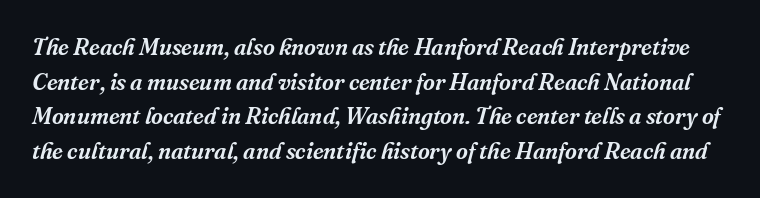
{"italic": "yes", "lean": "right", "slant_degrees": 16, "underline": "no", "line_spacing": "normal", "line_spacing_ratio": 1.51, "letter_spacing": "normal", "letter_spacing_em": 0.0, "glyph_px": 23}
